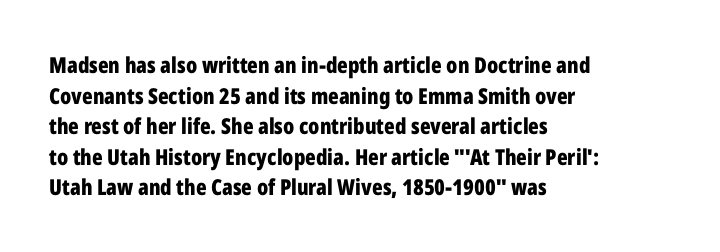
The image shows 22 px bold type, upright; set left-aligned, normal line spacing (1.39x), normal letter spacing, not underlined.
